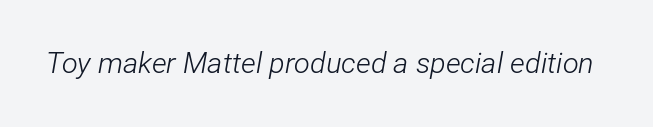
The rendering uses natural spacing where letterforms have individual widths. Caption: face not bold, strokes unweighted. The foot of each line stays bare and open. You could call the tracking neutral — neither tight nor loose. Slanted lettering throughout.
